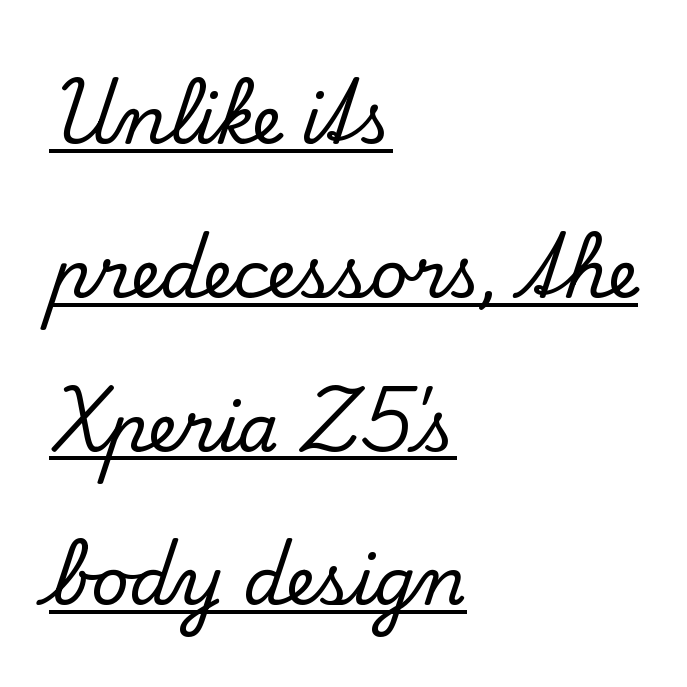
These lines are rendered in a variable-pitch font. One glance says open: line gaps are wider than usual. The type family on display is of the serif kind.
